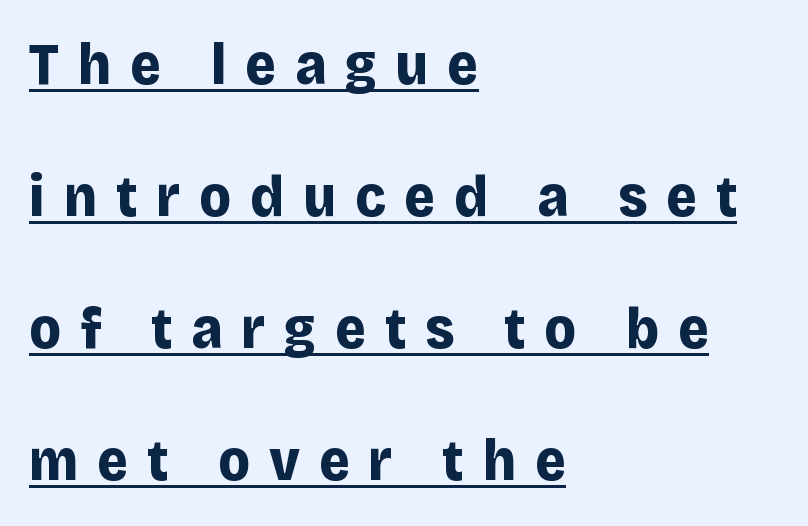
{"serif": "no", "italic": "no", "bold": "yes", "weight": "bold", "width": "normal", "stroke_contrast": "low", "x_height": "large", "monospaced": "no", "underline": "yes", "align": "left", "line_spacing": "loose", "line_spacing_ratio": 2.24, "letter_spacing": "wide", "letter_spacing_em": 0.32, "glyph_px": 59}
